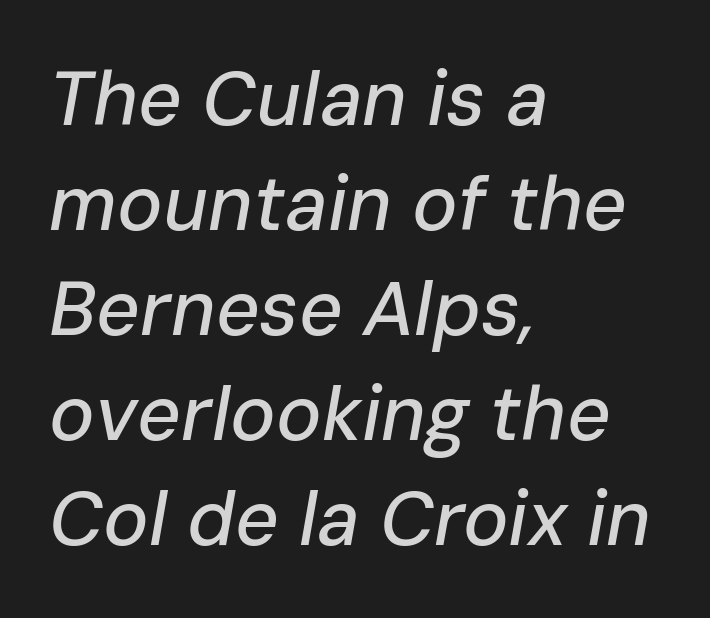
Q: Is the text italic (slanted)? A: Yes, it leans right by about 10 degrees.
Q: Is the text underlined? A: No.
Q: How is the paragraph aligned? A: Left-aligned.
Q: Is the spacing between letters normal or unusually wide? A: Normal.
Q: Is the spacing between lines tight, normal or loose? A: Normal.
Q: Width (condensed, normal, or wide)? A: Normal.
Q: Stroke contrast? A: Low.
Q: x-height? A: Medium.
Q: Monospaced? A: No.
